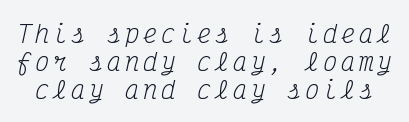
The weight tops out at a normal text grade. The space directly below the letters is spotless. In terms of posture, this sample is oblique.
